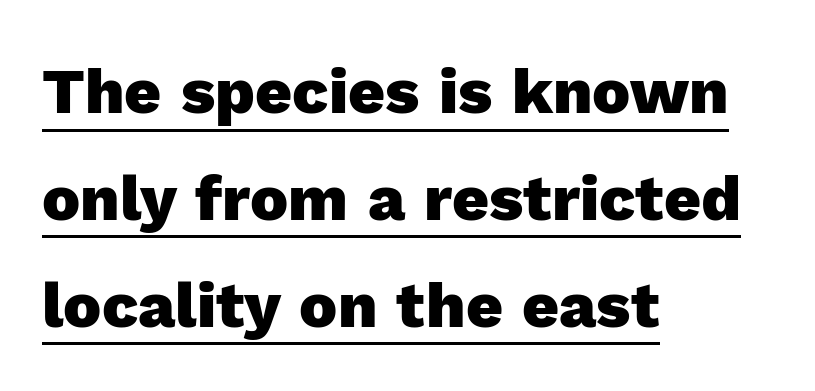
The image shows 64 px heavy sans-serif type, upright; set left-aligned, normal line spacing (1.67x), normal letter spacing, underlined; a medium x-height.
